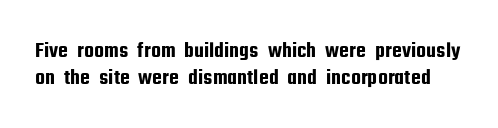
There is no visible air inserted between adjacent glyphs. Clear beneath every line of the passage. In terms of posture, this sample is upright.
